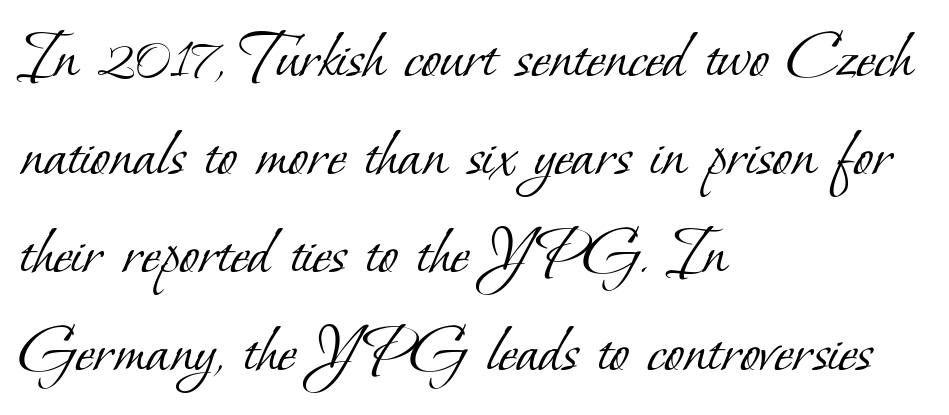
No letter is thick-stroked: the sample isn't bold. Each row of text sits above clean, open space. Do the characters align in a grid? No, the font is proportional. In terms of letterform style, serifs are clearly present. Tracking value appears to be zero — textbook default spacing.
